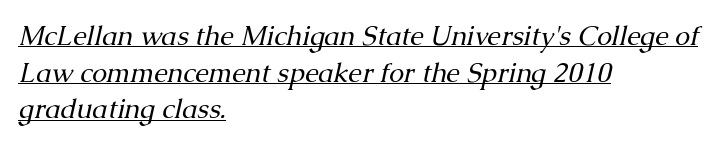
The image shows 27 px text type, italic (leaning right); set left-aligned, normal line spacing (1.36x), normal letter spacing, underlined.
